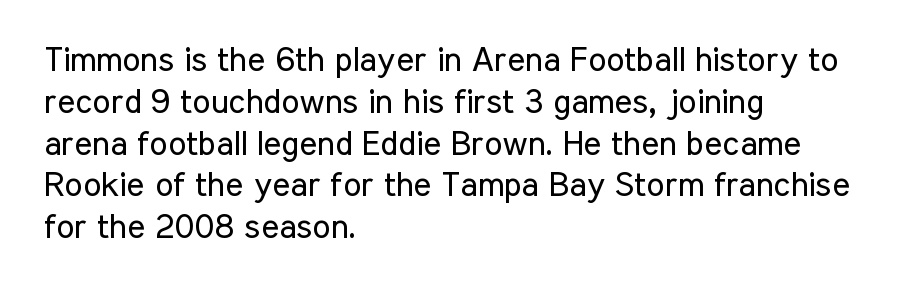
Q: Is the text bold? A: No.
Q: Is the text italic (slanted)? A: No, it is upright.
Q: Is the typeface a serif or a sans-serif typeface? A: Sans-serif.
Q: Is the text underlined? A: No.
Q: How is the paragraph aligned? A: Left-aligned.
Q: Is the spacing between letters normal or unusually wide? A: Normal.
Q: Width (condensed, normal, or wide)? A: Condensed.
Q: Stroke contrast? A: Low.
Q: x-height? A: Medium.
Q: Monospaced? A: No.
